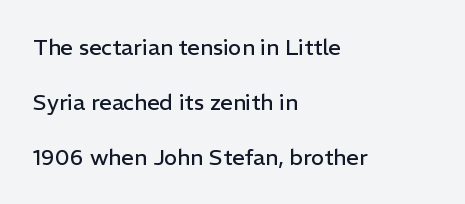
{"italic": "no", "bold": "no", "underline": "no", "align": "left", "line_spacing": "loose", "line_spacing_ratio": 2.49, "letter_spacing": "normal", "letter_spacing_em": 0.0, "glyph_px": 22}
